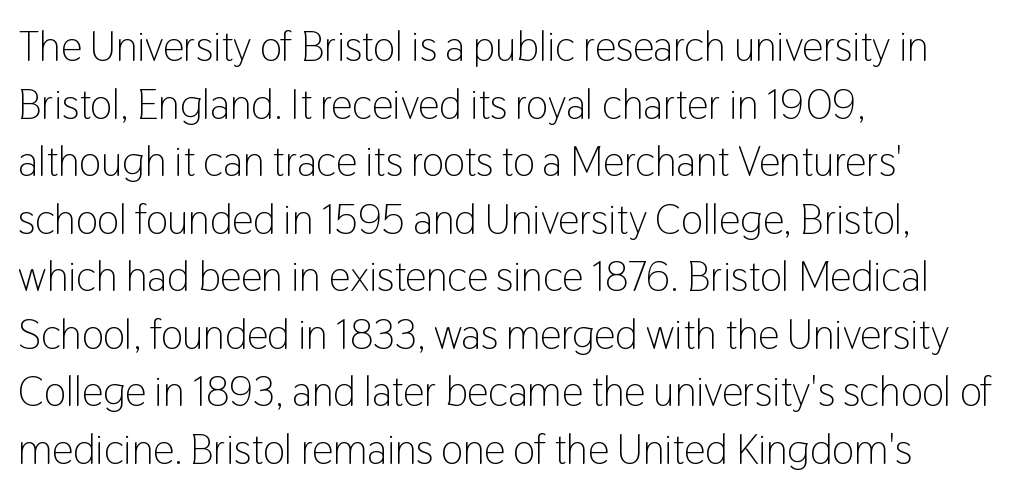
The baseline area is clear. The face used here is a sans, in the tradition of grotesques and geometrics. The rendering anchors every line to the left-hand side. Leading: standard.
